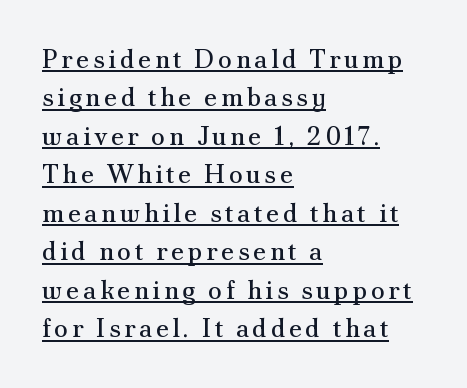
{"italic": "no", "bold": "no", "underline": "yes", "align": "left", "line_spacing": "normal", "line_spacing_ratio": 1.48, "glyph_px": 26}
